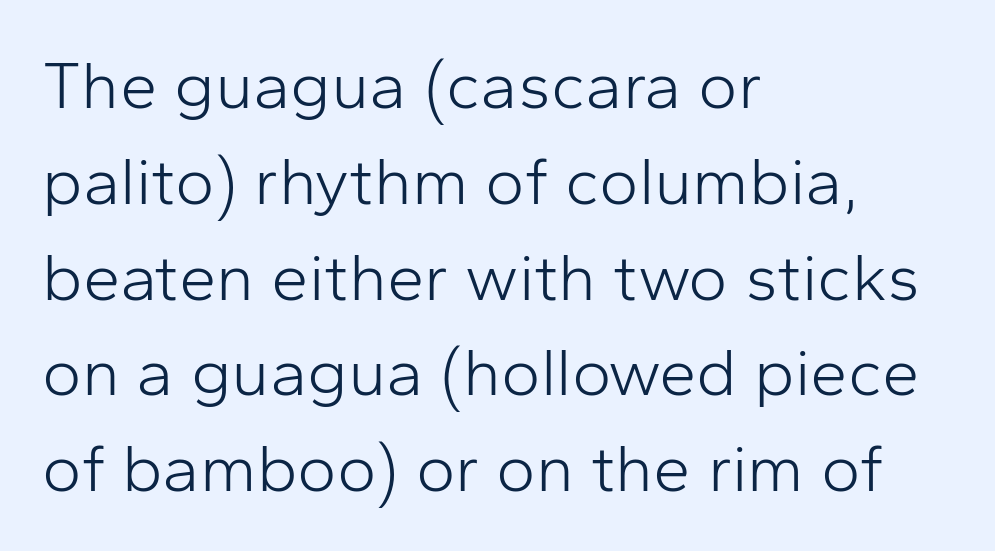
{"serif": "no", "italic": "no", "bold": "no", "weight": "light", "width": "normal", "stroke_contrast": "low", "x_height": "medium", "monospaced": "no", "underline": "no", "align": "left", "line_spacing": "normal", "line_spacing_ratio": 1.43, "letter_spacing": "normal", "letter_spacing_em": 0.0, "glyph_px": 67}
